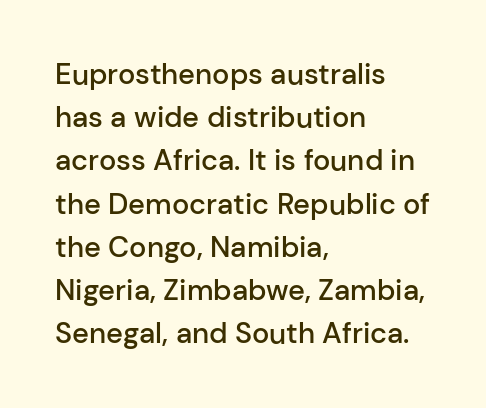
{"serif": "no", "italic": "no", "bold": "semi", "weight": "semibold", "width": "normal", "stroke_contrast": "low", "x_height": "medium", "monospaced": "no", "underline": "no", "align": "left", "line_spacing": "normal", "line_spacing_ratio": 1.49, "letter_spacing": "normal", "letter_spacing_em": 0.0, "glyph_px": 29}
